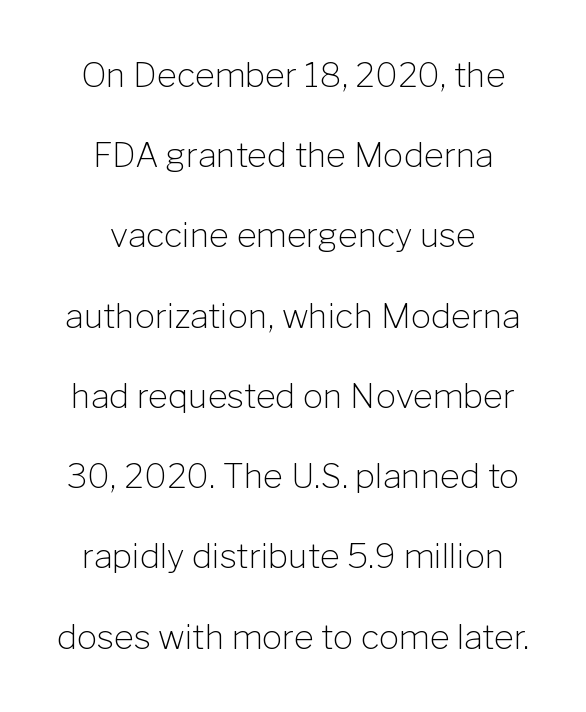
Q: Is the text bold? A: No.
Q: Is the text italic (slanted)? A: No, it is upright.
Q: Is the typeface a serif or a sans-serif typeface? A: Sans-serif.
Q: Is the text underlined? A: No.
Q: How is the paragraph aligned? A: Centered.
Q: Is the spacing between letters normal or unusually wide? A: Normal.
Q: Is the spacing between lines tight, normal or loose? A: Loose.
Q: Width (condensed, normal, or wide)? A: Normal.
Q: Stroke contrast? A: Low.
Q: x-height? A: Medium.
Q: Monospaced? A: No.
